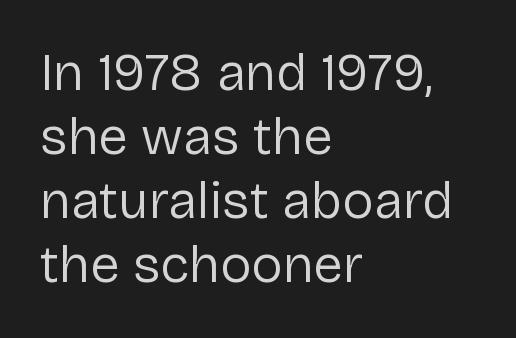
Q: Is the text bold? A: No.
Q: Is the text italic (slanted)? A: No, it is upright.
Q: Is the typeface a serif or a sans-serif typeface? A: Sans-serif.
Q: Is the text underlined? A: No.
Q: How is the paragraph aligned? A: Left-aligned.
Q: Is the spacing between letters normal or unusually wide? A: Normal.
Q: Width (condensed, normal, or wide)? A: Normal.
Q: Stroke contrast? A: Low.
Q: x-height? A: Medium.
Q: Monospaced? A: No.
